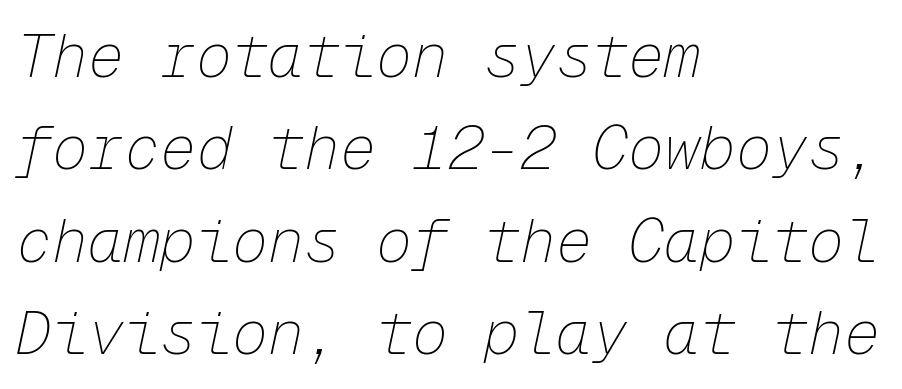
Decoration check: the copy has no underline. The letterforms sit shoulder to shoulder at normal distance. Is this a heavy cut? Hardly; it is regular or lighter. The rendering anchors every line to the left-hand side. Every character here occupies the same horizontal width, giving the sample a typewriter-like rhythm.
